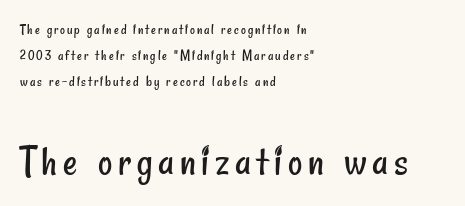
{"serif": "no", "bold": "no", "weight": "regular", "width": "condensed", "stroke_contrast": "low", "x_height": "small", "monospaced": "no", "underline": "no", "align": "left", "line_spacing_ratio": 1.75, "larger_block": "second", "size_ratio": 2.93, "glyph_px": 44}
